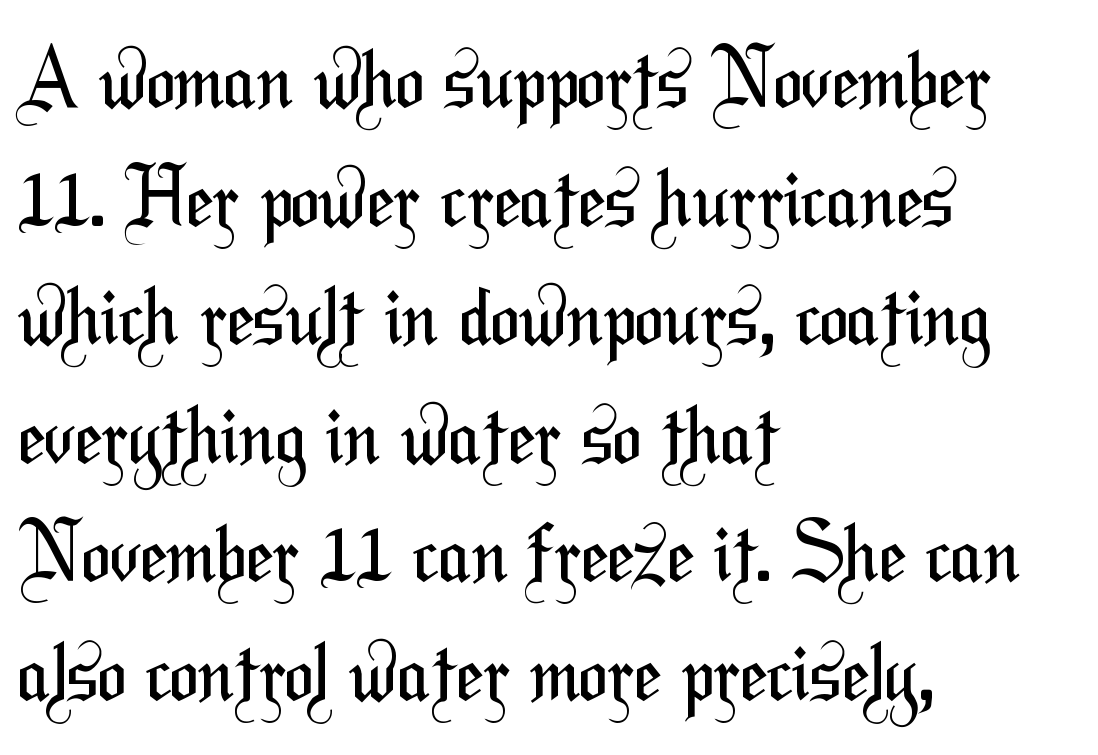
Q: Is the text bold? A: No.
Q: Is the typeface a serif or a sans-serif typeface? A: Sans-serif.
Q: Is the text underlined? A: No.
Q: How is the paragraph aligned? A: Left-aligned.
Q: Is the spacing between letters normal or unusually wide? A: Normal.
Q: Is the spacing between lines tight, normal or loose? A: Normal.
Q: Width (condensed, normal, or wide)? A: Condensed.
Q: Stroke contrast? A: Medium.
Q: x-height? A: Medium.
Q: Monospaced? A: No.
